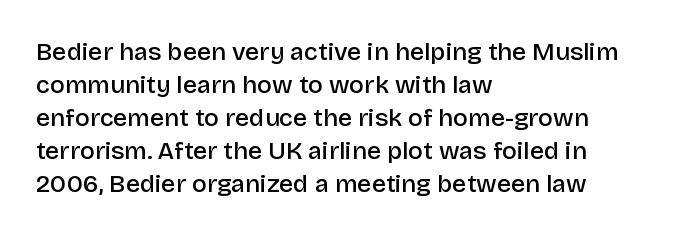
The image shows 25 px text type, upright; set left-aligned, normal line spacing (1.32x), normal letter spacing, not underlined.
